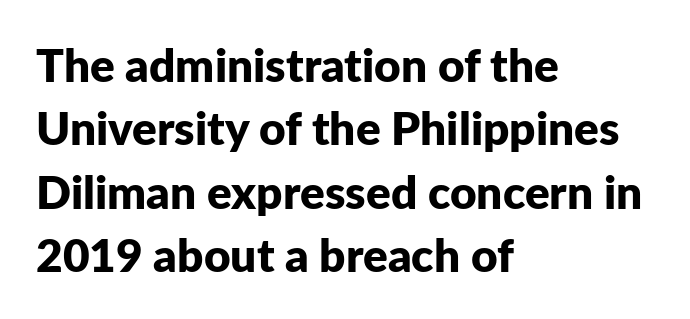
The image shows 46 px bold sans-serif type, upright; set left-aligned, normal line spacing (1.38x), normal letter spacing, not underlined; low stroke contrast and a medium x-height.
